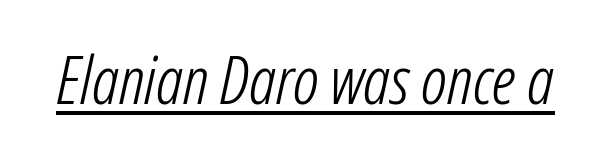
{"italic": "yes", "lean": "right", "slant_degrees": 12, "bold": "no", "weight": "light", "width": "condensed", "stroke_contrast": "low", "x_height": "medium", "monospaced": "no", "underline": "yes", "letter_spacing": "normal", "letter_spacing_em": 0.0, "glyph_px": 67}
